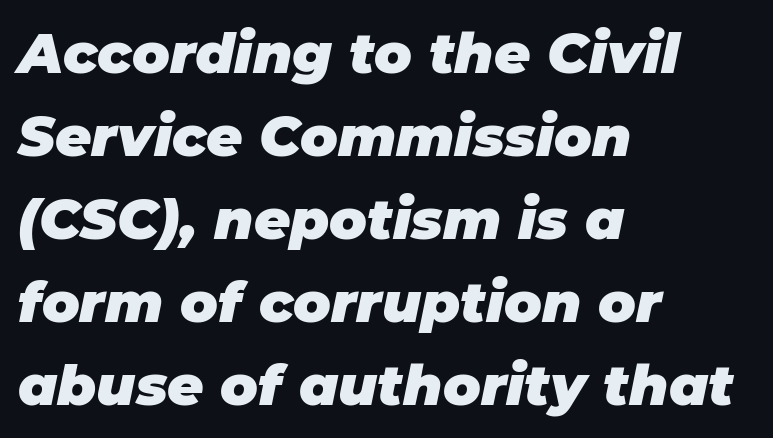
{"italic": "yes", "lean": "right", "slant_degrees": 11, "bold": "yes", "weight": "heavy", "width": "normal", "stroke_contrast": "low", "x_height": "large", "monospaced": "no", "underline": "no", "align": "left", "line_spacing": "normal", "line_spacing_ratio": 1.48, "letter_spacing": "normal", "letter_spacing_em": 0.0, "glyph_px": 56}
